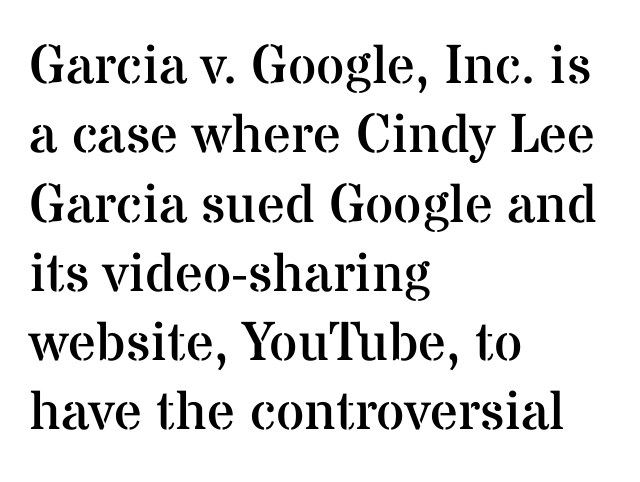
{"serif": "yes", "italic": "no", "bold": "no", "weight": "regular", "width": "normal", "stroke_contrast": "medium", "x_height": "medium", "monospaced": "no", "underline": "no", "align": "left", "line_spacing": "normal", "line_spacing_ratio": 1.26, "letter_spacing": "normal", "letter_spacing_em": 0.0, "glyph_px": 55}
